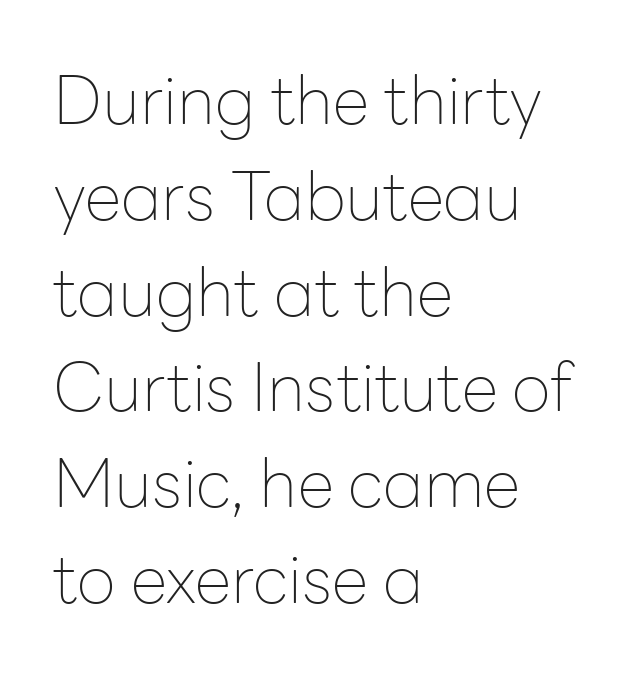
{"serif": "no", "italic": "no", "bold": "no", "weight": "thin", "width": "normal", "stroke_contrast": "low", "x_height": "medium", "monospaced": "no", "underline": "no", "align": "left", "line_spacing": "normal", "line_spacing_ratio": 1.43, "letter_spacing": "normal", "letter_spacing_em": 0.0, "glyph_px": 67}
